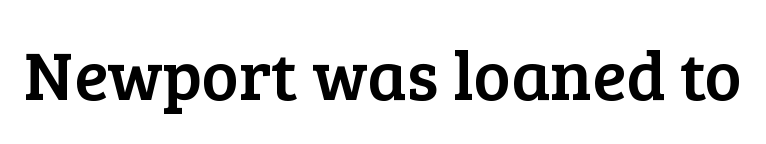
Every stem runs plumb, perpendicular to the baseline. The typeface chosen for these lines features serifs. Any mark beneath the type? The region is blank. In terms of letterspacing, this is plain default setting. Do the characters align in a grid? No, the font is proportional.
